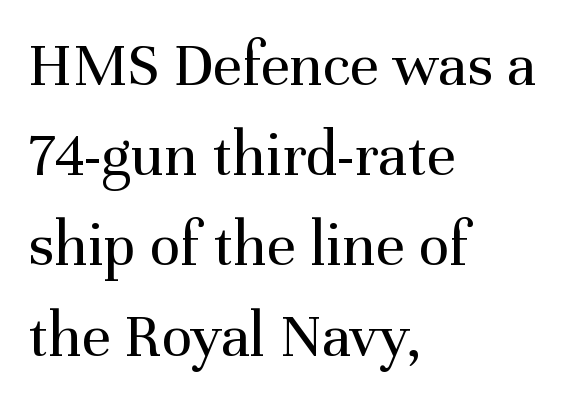
Q: Is the text bold? A: No.
Q: Is the text italic (slanted)? A: No, it is upright.
Q: Is the typeface a serif or a sans-serif typeface? A: Serif.
Q: Is the text underlined? A: No.
Q: How is the paragraph aligned? A: Left-aligned.
Q: Is the spacing between letters normal or unusually wide? A: Normal.
Q: Is the spacing between lines tight, normal or loose? A: Normal.
Q: Width (condensed, normal, or wide)? A: Normal.
Q: Stroke contrast? A: Medium.
Q: x-height? A: Medium.
Q: Monospaced? A: No.
